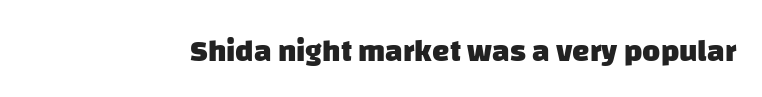
Q: Is the text bold? A: Yes.
Q: Is the typeface a serif or a sans-serif typeface? A: Sans-serif.
Q: Is the text underlined? A: No.
Q: Is the spacing between letters normal or unusually wide? A: Normal.
Q: Width (condensed, normal, or wide)? A: Normal.
Q: Stroke contrast? A: Low.
Q: x-height? A: Large.
Q: Monospaced? A: No.
